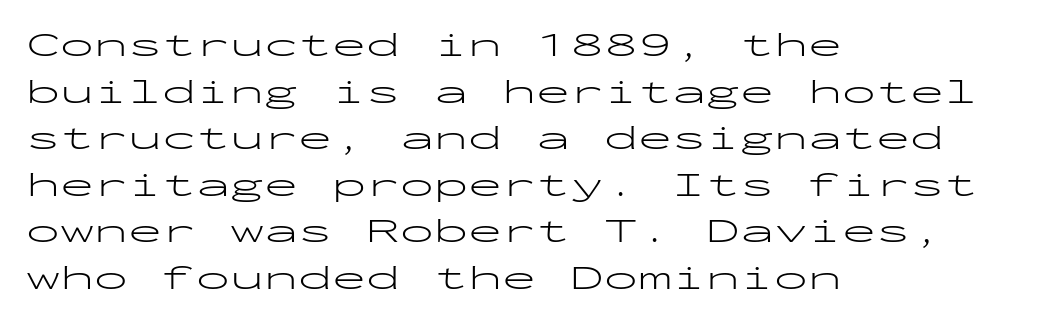
Nope, no serifs anywhere on these letters. The passage shown is typed in a monospace face where columns stay perfectly aligned. When letters stand straight like this, we call the style roman or upright. The passage shown stacks its lines at a standard gap. A quiet, ordinary-to-light weight characterises the typeface.
